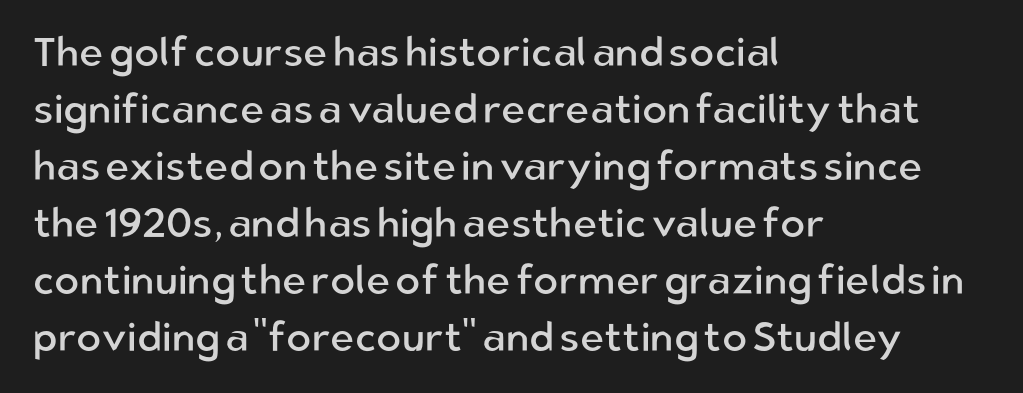
The image shows 41 px regular-weight sans-serif type, upright; set left-aligned, normal line spacing (1.39x), normal letter spacing, not underlined; low stroke contrast and a medium x-height.
